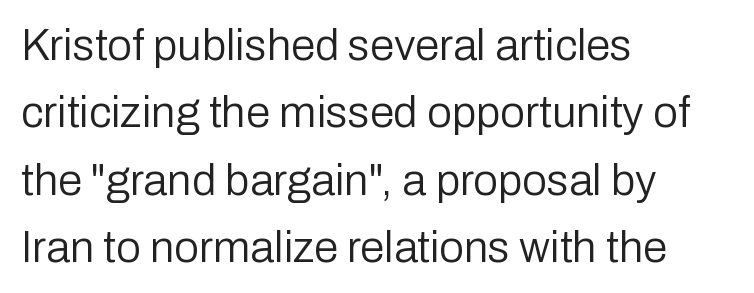
The image shows 44 px regular-weight sans-serif type, upright; set left-aligned, normal line spacing (1.53x), normal letter spacing, not underlined; low stroke contrast and a medium x-height.
